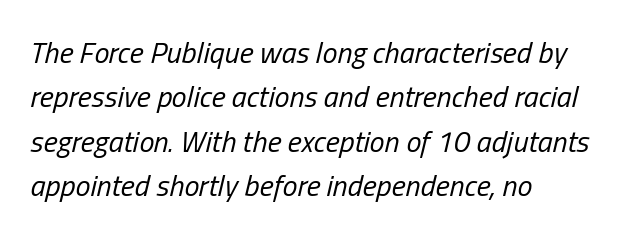
Do the characters align in a grid? No, the font is proportional. No extra tracking has been applied to these lines. The compositor pushed each line to the left boundary. Decoration check: the copy has no underline.
